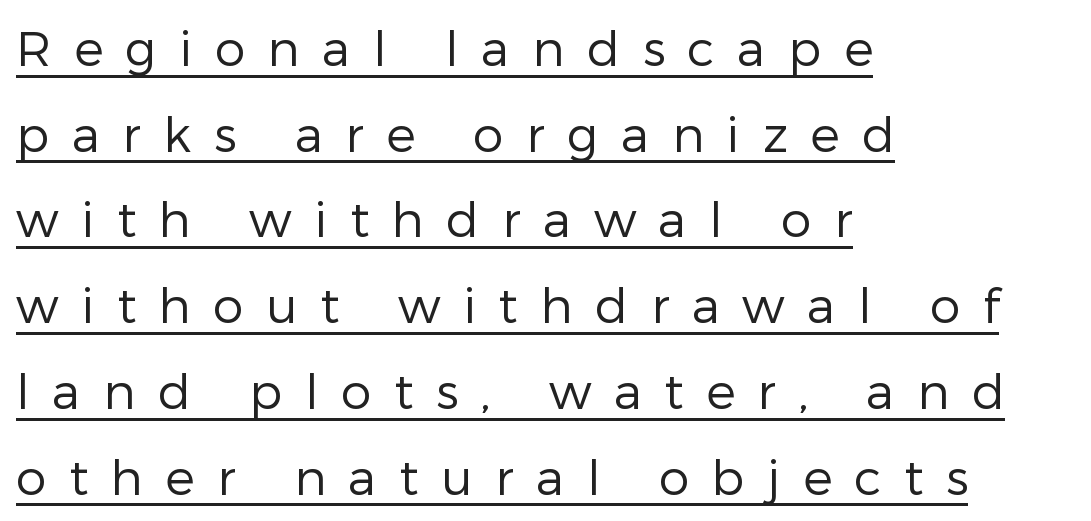
The image shows 49 px regular-weight sans-serif type, upright; set left-aligned, line spacing 1.75x, unusually wide letter spacing (+0.46 em), underlined; low stroke contrast and a medium x-height.
